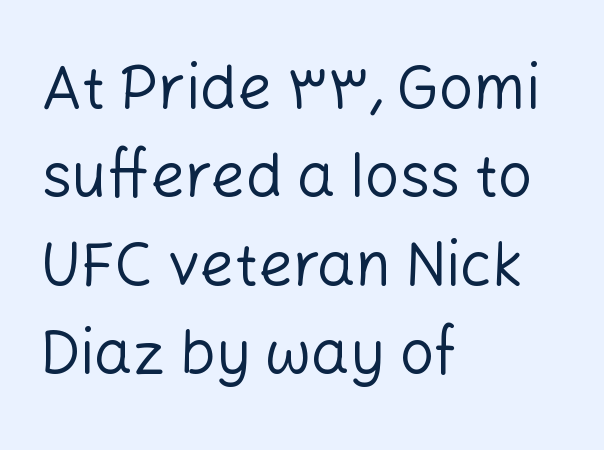
The image shows 61 px regular-weight sans-serif type, upright; set left-aligned, normal line spacing (1.45x), normal letter spacing, not underlined; low stroke contrast and a medium x-height.
